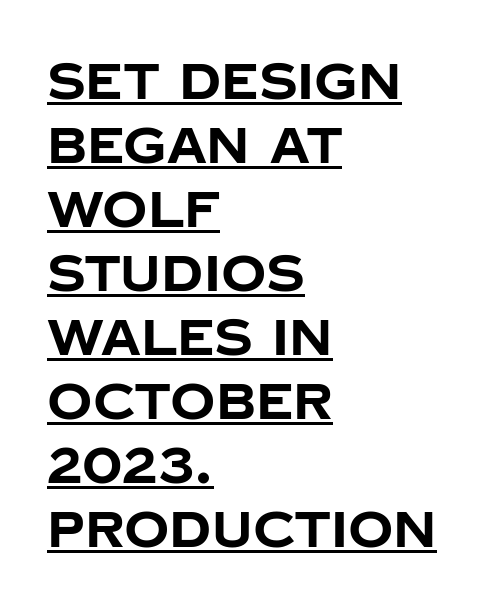
{"serif": "no", "italic": "no", "bold": "yes", "weight": "bold", "width": "normal", "stroke_contrast": "low", "x_height": "large", "monospaced": "no", "underline": "yes", "align": "left", "line_spacing": "normal", "line_spacing_ratio": 1.28, "letter_spacing": "normal", "letter_spacing_em": 0.0, "glyph_px": 50}
